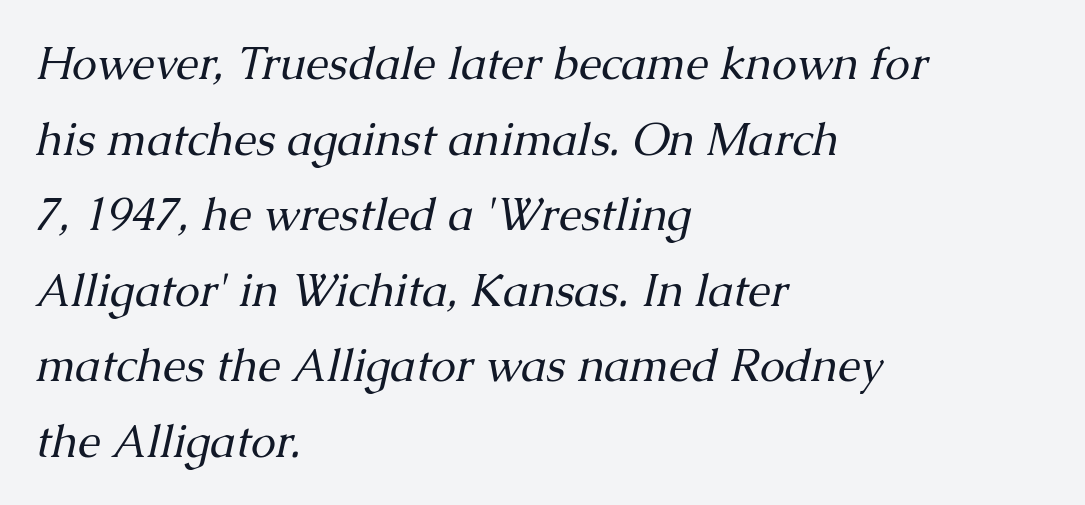
Q: Is the text bold? A: No.
Q: Is the text italic (slanted)? A: Yes, it leans right by about 13 degrees.
Q: Is the typeface a serif or a sans-serif typeface? A: Serif.
Q: Is the text underlined? A: No.
Q: How is the paragraph aligned? A: Left-aligned.
Q: Is the spacing between letters normal or unusually wide? A: Normal.
Q: Is the spacing between lines tight, normal or loose? A: Normal.
Q: Width (condensed, normal, or wide)? A: Normal.
Q: Stroke contrast? A: Medium.
Q: x-height? A: Medium.
Q: Monospaced? A: No.
